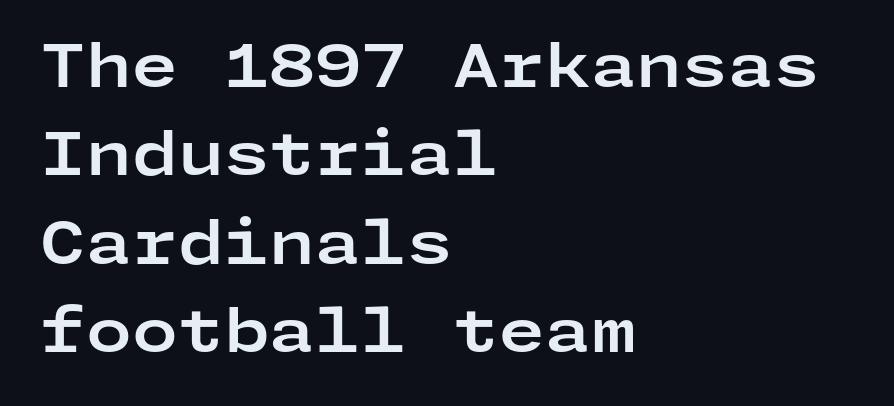
Q: Is the text bold? A: Yes.
Q: Is the text italic (slanted)? A: No, it is upright.
Q: Is the typeface a serif or a sans-serif typeface? A: Sans-serif.
Q: Is the text underlined? A: No.
Q: How is the paragraph aligned? A: Left-aligned.
Q: Is the spacing between letters normal or unusually wide? A: Normal.
Q: Is the spacing between lines tight, normal or loose? A: Normal.
Q: Width (condensed, normal, or wide)? A: Wide.
Q: Stroke contrast? A: Low.
Q: x-height? A: Medium.
